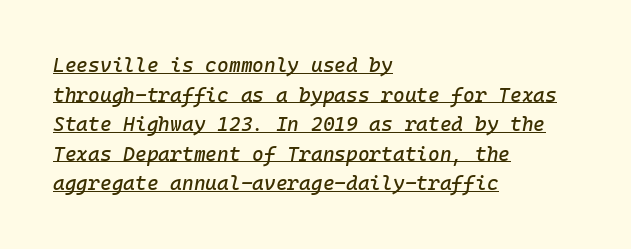
Every character sits at an angle, as italics do. The space between consecutive lines is moderate. Alignment: flush left. Short note: letters normally spaced. The sample's only ornament is a line tracing under the words.
